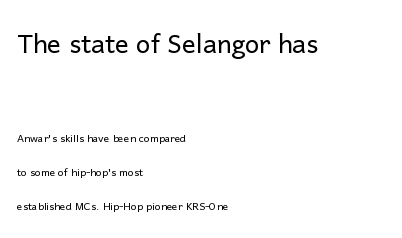
Q: Is the text bold? A: No.
Q: Is the text italic (slanted)? A: No, it is upright.
Q: Is the typeface a serif or a sans-serif typeface? A: Sans-serif.
Q: Is the text underlined? A: No.
Q: How is the paragraph aligned? A: Left-aligned.
Q: Is the spacing between letters normal or unusually wide? A: Normal.
Q: Is the spacing between lines tight, normal or loose? A: Loose.
Q: Which block of text is set in a larger size, the first (top) or the second (bottom)? A: The first (top) one.
Q: Width (condensed, normal, or wide)? A: Normal.
Q: Stroke contrast? A: Low.
Q: x-height? A: Medium.
Q: Monospaced? A: No.
